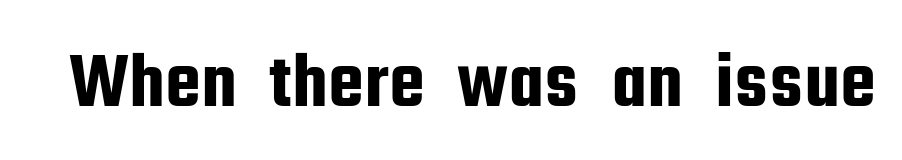
{"serif": "no", "italic": "no", "width": "condensed", "stroke_contrast": "low", "x_height": "medium", "monospaced": "no", "underline": "no", "letter_spacing": "normal", "letter_spacing_em": 0.0, "glyph_px": 80}
